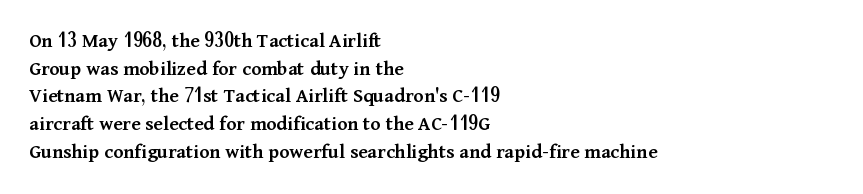
These words are printed semibold, heavier than regular yet not bold. Does the lettering tilt? It doesn't — this is upright. The area under the type is left untouched. Alignment: flush left.
